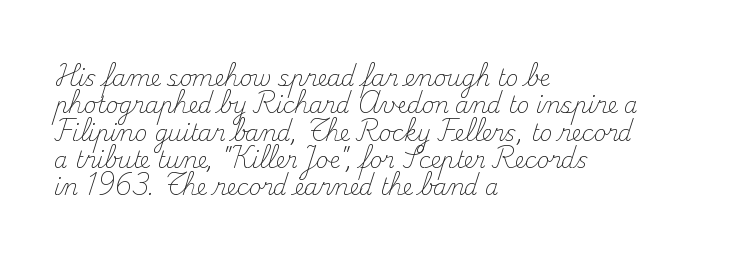
Q: Is the text bold? A: No.
Q: Is the text italic (slanted)? A: Yes.
Q: Is the text underlined? A: No.
Q: How is the paragraph aligned? A: Left-aligned.
Q: Is the spacing between letters normal or unusually wide? A: Normal.
